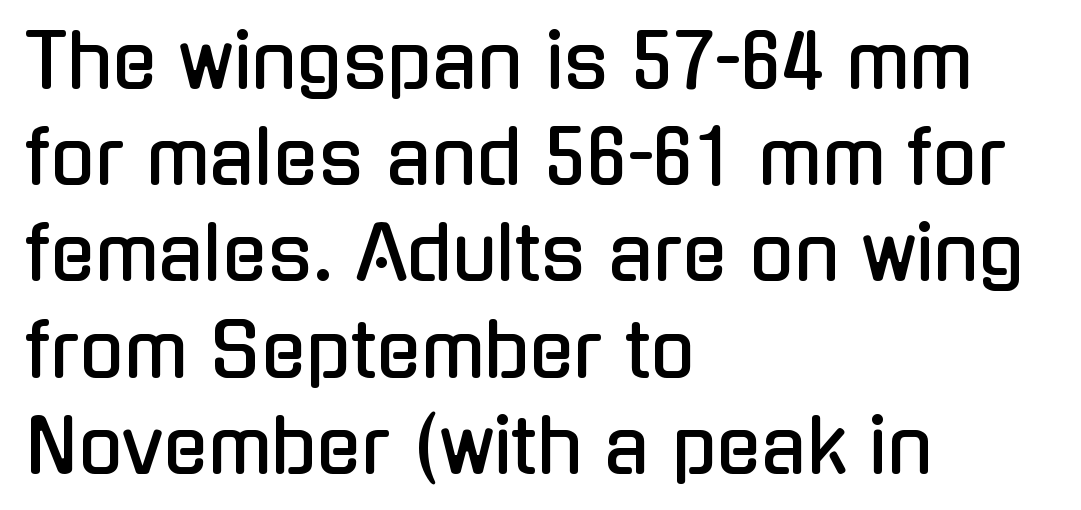
Words float on clear page, feet unadorned. Does the copy run flush right? No — it runs flush left. These lines are rendered in a variable-pitch font. Students, note that the glyphs here touch the page at normal intervals.
